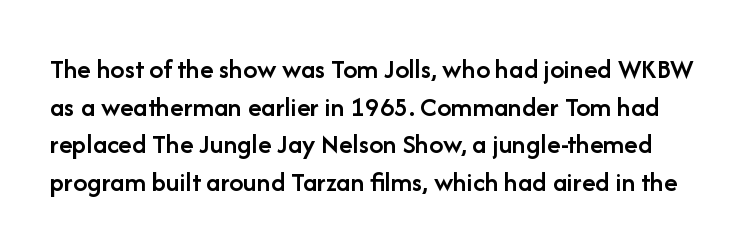
The image shows 28 px semibold sans-serif type, upright; set normal line spacing (1.34x), normal letter spacing, not underlined; low stroke contrast and a medium x-height.
